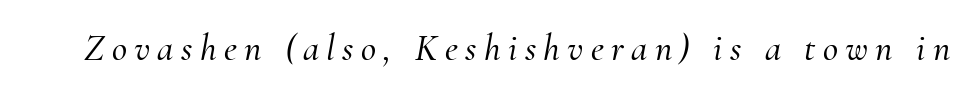
Q: Is the text italic (slanted)? A: Yes, it leans right by about 10 degrees.
Q: Is the typeface a serif or a sans-serif typeface? A: Serif.
Q: Is the text underlined? A: No.
Q: Is the spacing between letters normal or unusually wide? A: Unusually wide.
Q: Width (condensed, normal, or wide)? A: Normal.
Q: Stroke contrast? A: Medium.
Q: x-height? A: Small.
Q: Monospaced? A: No.
